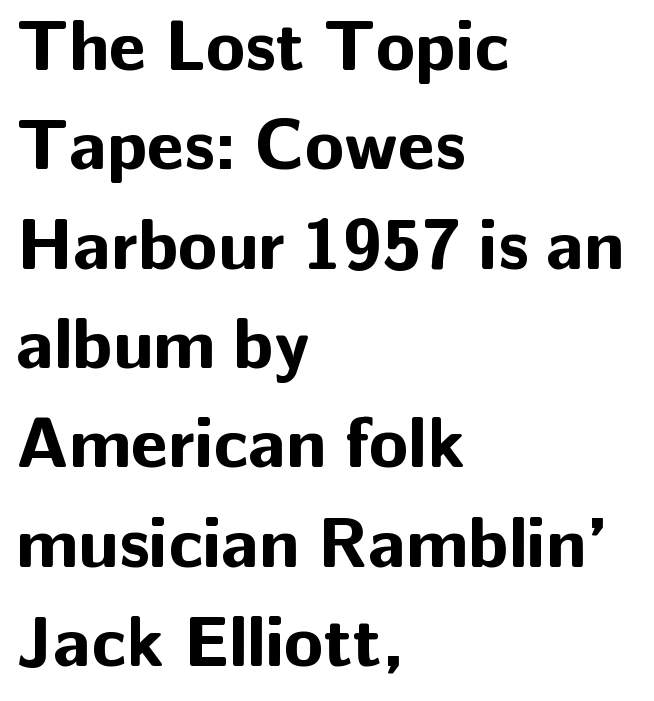
{"serif": "no", "italic": "no", "bold": "yes", "weight": "bold", "width": "normal", "stroke_contrast": "low", "x_height": "medium", "monospaced": "no", "underline": "no", "align": "left", "line_spacing": "normal", "line_spacing_ratio": 1.38, "letter_spacing": "normal", "letter_spacing_em": 0.0, "glyph_px": 72}
